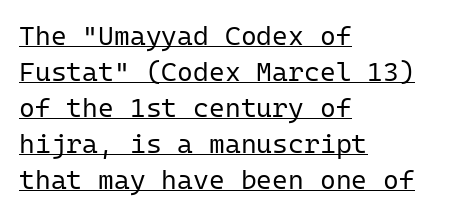
Q: Is the text bold? A: No.
Q: Is the text italic (slanted)? A: No, it is upright.
Q: Is the text underlined? A: Yes.
Q: How is the paragraph aligned? A: Left-aligned.
Q: Is the spacing between letters normal or unusually wide? A: Normal.
Q: Is the spacing between lines tight, normal or loose? A: Normal.
